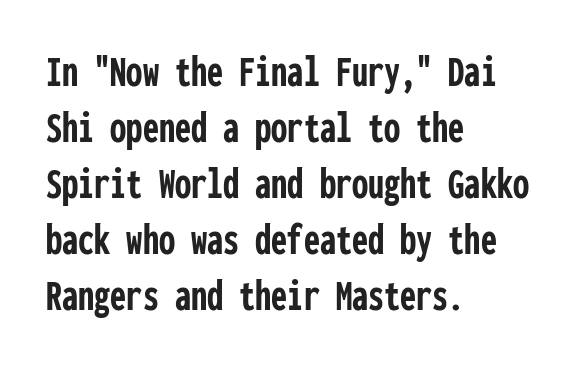
Q: Is the text bold? A: Yes.
Q: Is the text italic (slanted)? A: No, it is upright.
Q: Is the typeface a serif or a sans-serif typeface? A: Sans-serif.
Q: Is the text underlined? A: No.
Q: How is the paragraph aligned? A: Left-aligned.
Q: Is the spacing between letters normal or unusually wide? A: Normal.
Q: Width (condensed, normal, or wide)? A: Condensed.
Q: Stroke contrast? A: Low.
Q: x-height? A: Medium.
Q: Monospaced? A: Yes.
